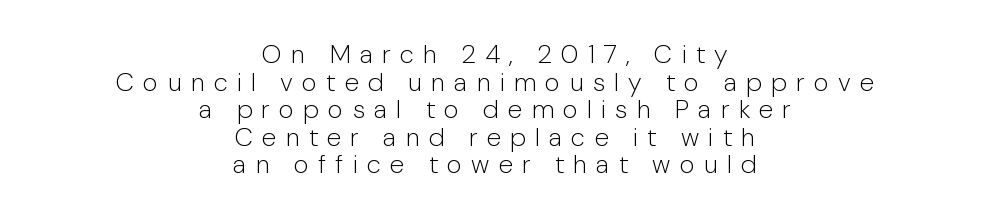
The image shows 26 px text type, upright; set centered, tight line spacing (1.06x), unusually wide letter spacing (+0.35 em), not underlined.
